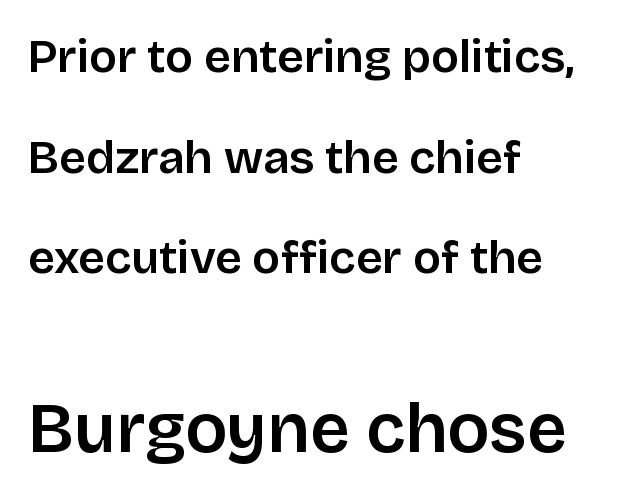
{"serif": "no", "italic": "no", "bold": "semi", "weight": "semibold", "width": "normal", "stroke_contrast": "low", "x_height": "large", "monospaced": "no", "underline": "no", "align": "left", "line_spacing": "loose", "line_spacing_ratio": 2.14, "letter_spacing": "normal", "letter_spacing_em": 0.0, "larger_block": "second", "size_ratio": 1.49, "glyph_px": 70}
